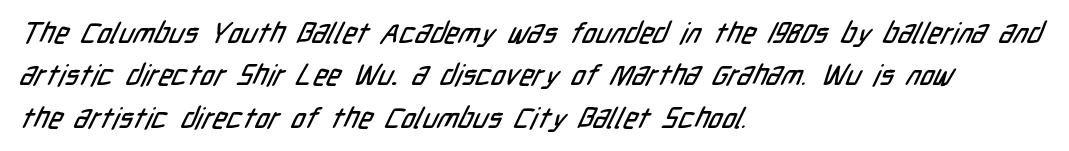
The image shows 29 px condensed sans-serif type; set left-aligned, normal line spacing (1.46x), normal letter spacing, not underlined; low stroke contrast and a medium x-height.
